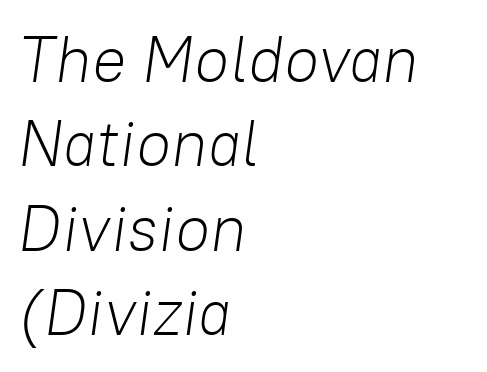
Each line starts at the same left margin while the right side varies. A typesetter would call this zero additional tracking. Quick note: italic. Students, observe: this is what conventionally led text looks like. The glyphs are unaccompanied by any horizontal stroke below them. The strokes are not fattened; the text isn't bold.
